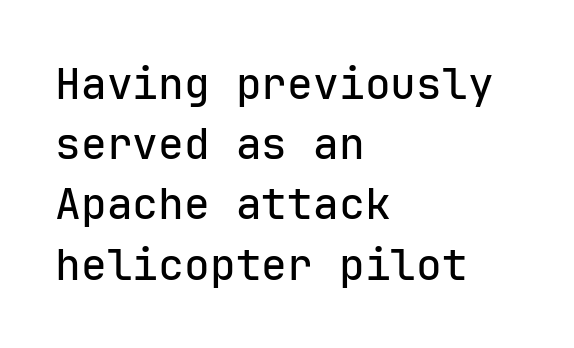
This sample has the even, mechanical cadence of fixed-width lettering. Notice how the passage keeps a crisp vertical edge on the left only. Each new line begins a customary step beneath the previous one. The gaps between neighbouring characters are ordinary and unremarkable. Lines of text with bare space underneath. Are there feet on the stems? There aren't — it's a sans.
